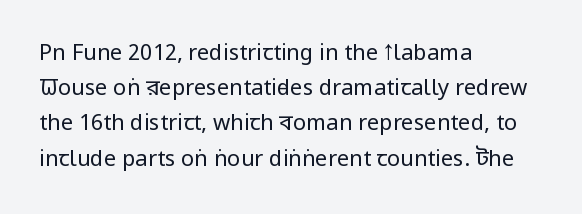
A quiet, ordinary-to-light weight characterises the typeface. Default kerning and tracking; the words read as compact shapes. These lines stack with their left ends in a neat column. The leading is moderate, giving the passage an even texture.
